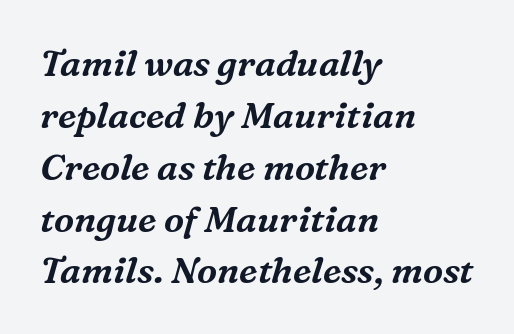
{"serif": "yes", "italic": "yes", "lean": "right", "slant_degrees": 16, "width": "normal", "stroke_contrast": "medium", "x_height": "medium", "monospaced": "no", "underline": "no", "align": "left", "line_spacing": "normal", "line_spacing_ratio": 1.44, "letter_spacing": "normal", "letter_spacing_em": 0.0, "glyph_px": 36}
